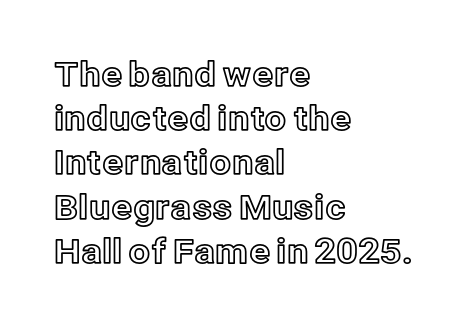
Q: Is the text italic (slanted)? A: No, it is upright.
Q: Is the text underlined? A: No.
Q: How is the paragraph aligned? A: Left-aligned.
Q: Is the spacing between letters normal or unusually wide? A: Normal.
Q: Is the spacing between lines tight, normal or loose? A: Normal.
Q: Width (condensed, normal, or wide)? A: Normal.
Q: x-height? A: Medium.
Q: Monospaced? A: No.
